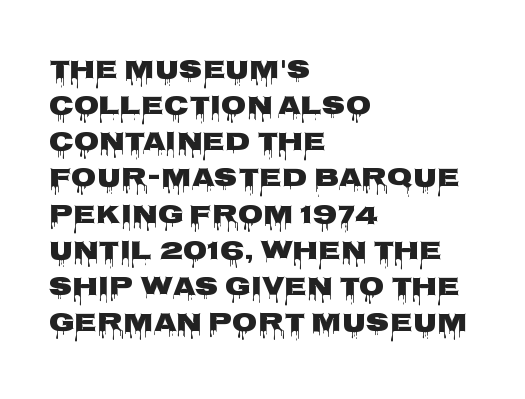
{"italic": "no", "bold": "yes", "underline": "no", "align": "left", "line_spacing": "normal", "line_spacing_ratio": 1.39, "letter_spacing": "normal", "letter_spacing_em": 0.0, "glyph_px": 26}
